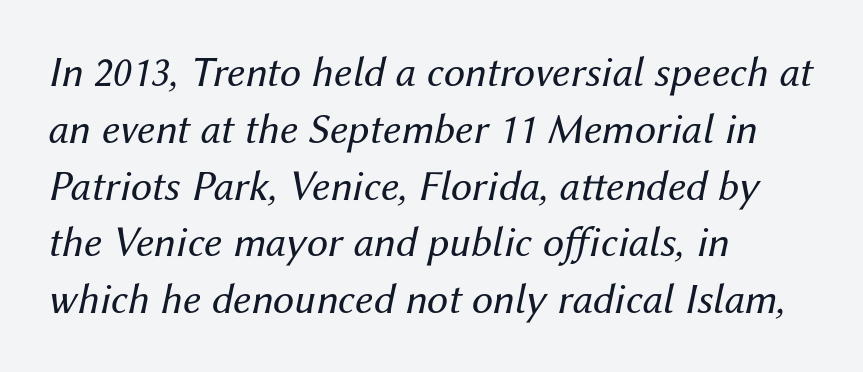
Q: Is the text bold? A: No.
Q: Is the text italic (slanted)? A: Yes, it leans right by about 12 degrees.
Q: Is the text underlined? A: No.
Q: How is the paragraph aligned? A: Left-aligned.
Q: Is the spacing between letters normal or unusually wide? A: Normal.
Q: Is the spacing between lines tight, normal or loose? A: Normal.
Q: Width (condensed, normal, or wide)? A: Normal.
Q: Stroke contrast? A: Medium.
Q: x-height? A: Medium.
Q: Monospaced? A: No.
